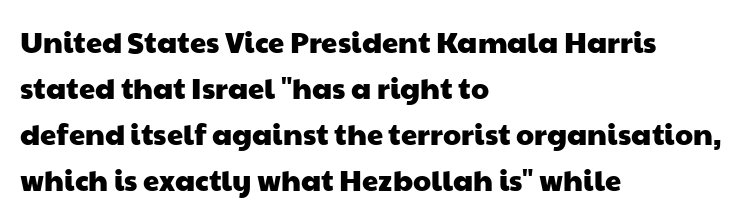
The string is rendered with underlining switched off. The tracking reads as untouched default to a designer's eye. Character widths vary here, with narrow letters taking less room than wide ones. Evenly set lines give the paragraph a standard silhouette.
